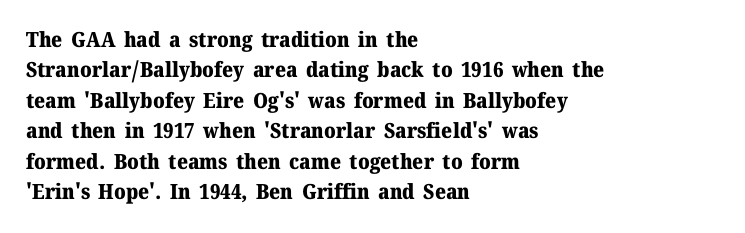
Q: Is the text bold? A: Yes.
Q: Is the text italic (slanted)? A: No, it is upright.
Q: Is the text underlined? A: No.
Q: How is the paragraph aligned? A: Left-aligned.
Q: Is the spacing between letters normal or unusually wide? A: Normal.
Q: Is the spacing between lines tight, normal or loose? A: Normal.
